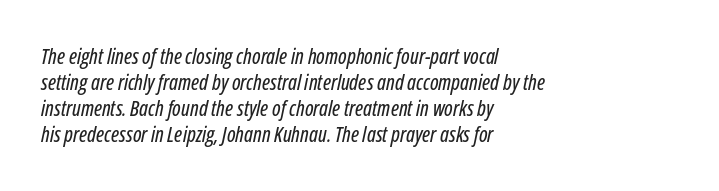
Anything drawn beneath the words? Only blank space. Caption: multi-line text, flush left, ragged right. Italic: yes, the glyphs are oblique. The rendering keeps characters at their native spacing.
